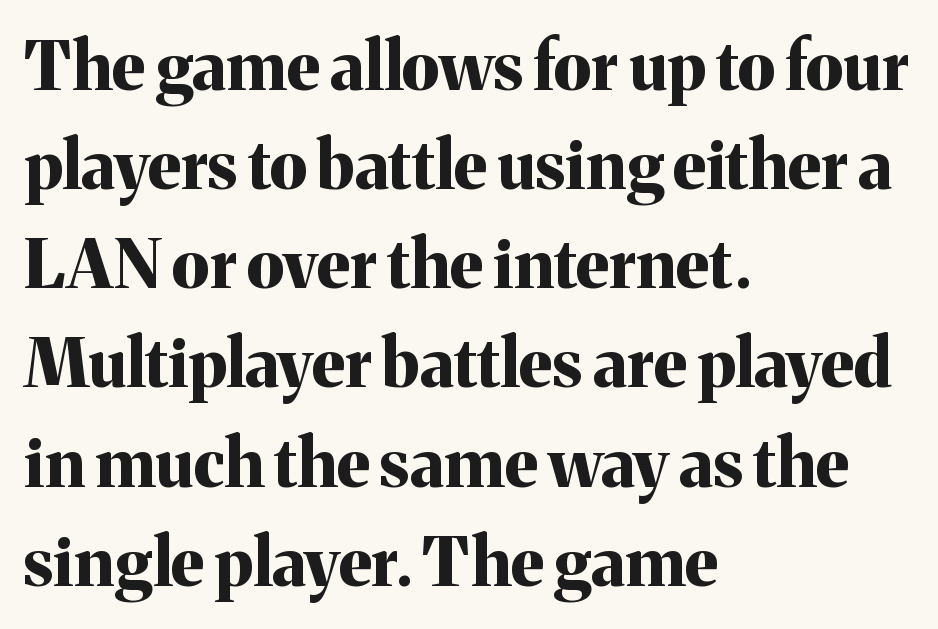
The image shows 67 px bold serif type, upright; set left-aligned, normal line spacing (1.48x), normal letter spacing, not underlined; medium stroke contrast and a medium x-height.
